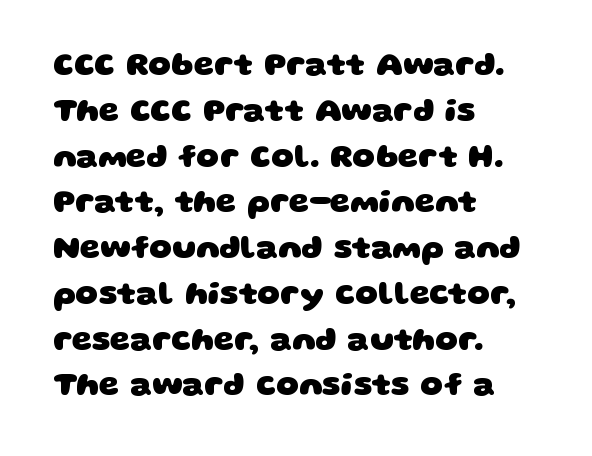
{"serif": "no", "bold": "yes", "weight": "heavy", "width": "wide", "stroke_contrast": "low", "x_height": "large", "monospaced": "no", "underline": "no", "align": "left", "line_spacing": "normal", "line_spacing_ratio": 1.43, "letter_spacing": "normal", "letter_spacing_em": 0.0, "glyph_px": 32}
